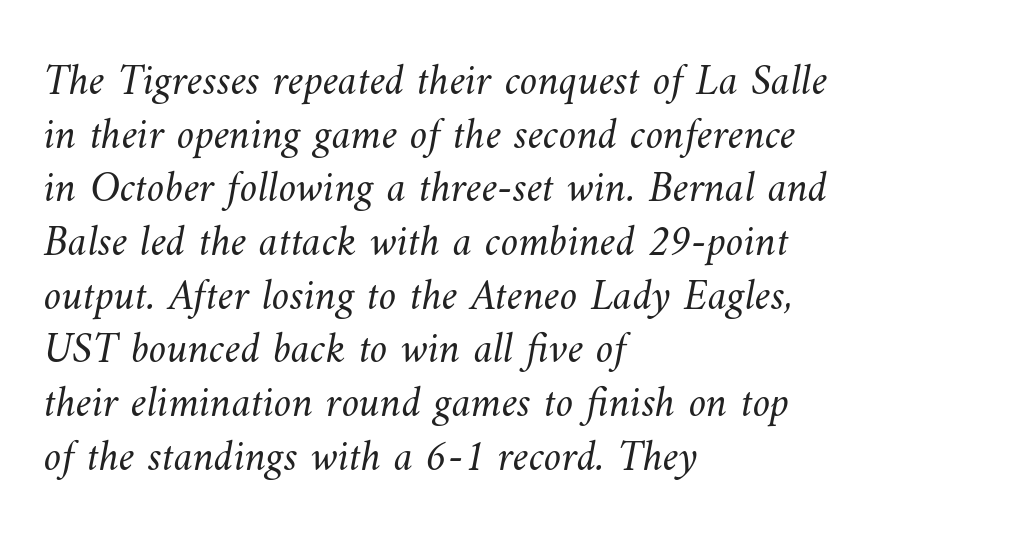
Q: Is the text bold? A: No.
Q: Is the text underlined? A: No.
Q: How is the paragraph aligned? A: Left-aligned.
Q: Is the spacing between letters normal or unusually wide? A: Normal.
Q: Width (condensed, normal, or wide)? A: Normal.
Q: Stroke contrast? A: Medium.
Q: x-height? A: Small.
Q: Monospaced? A: No.
